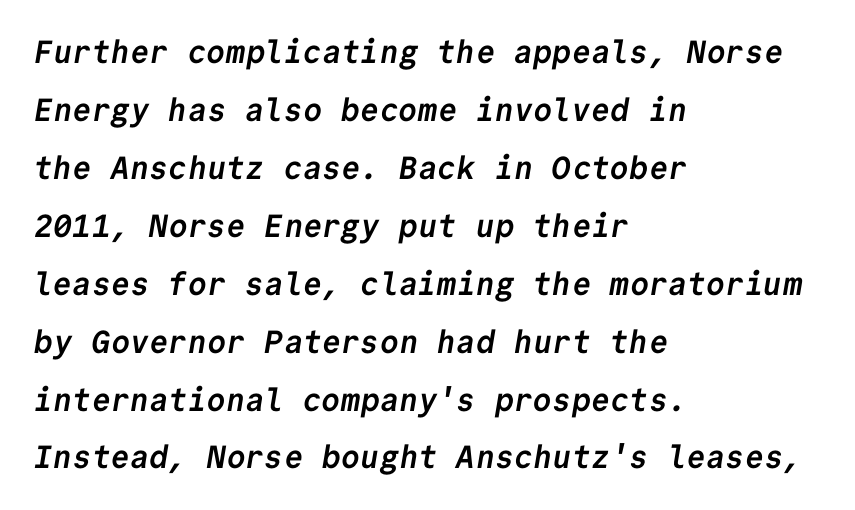
The image shows 32 px semibold sans-serif type, monospaced; set left-aligned, line spacing 1.81x, normal letter spacing, not underlined; low stroke contrast and a medium x-height.
